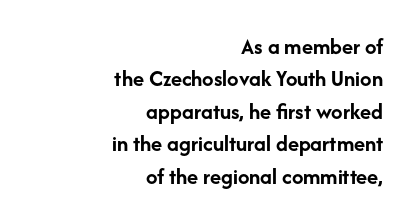
{"italic": "no", "bold": "yes", "underline": "no", "align": "right", "line_spacing": "normal", "line_spacing_ratio": 1.41, "letter_spacing": "normal", "letter_spacing_em": 0.0, "glyph_px": 23}
